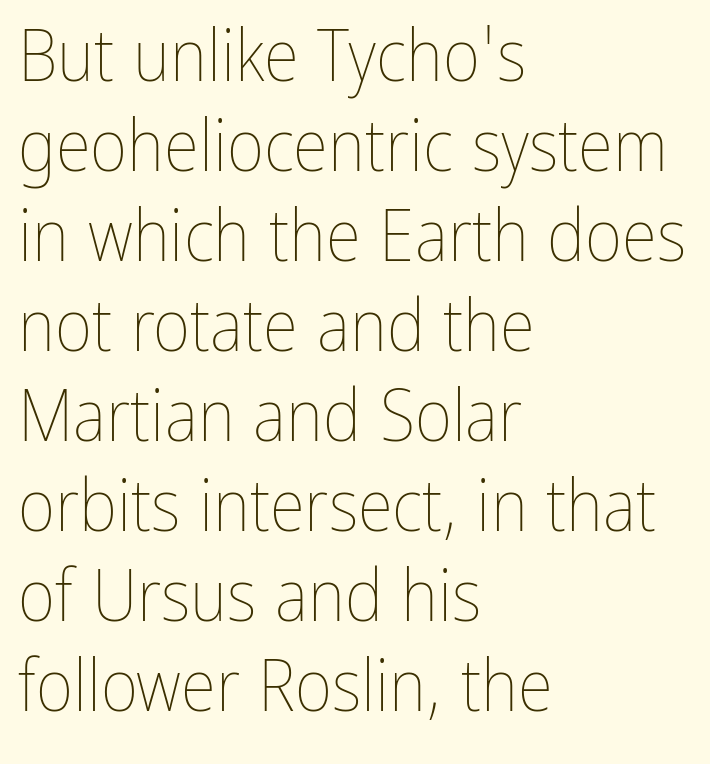
Posture: straight, roman, zero tilt. Heft: none added — not bold. The baseline area is clear. How are the letters spaced? Ordinarily, with no added tracking. Interline gaps are of average width in this sample. The letters advance in unequal steps, a hallmark of proportional type.
